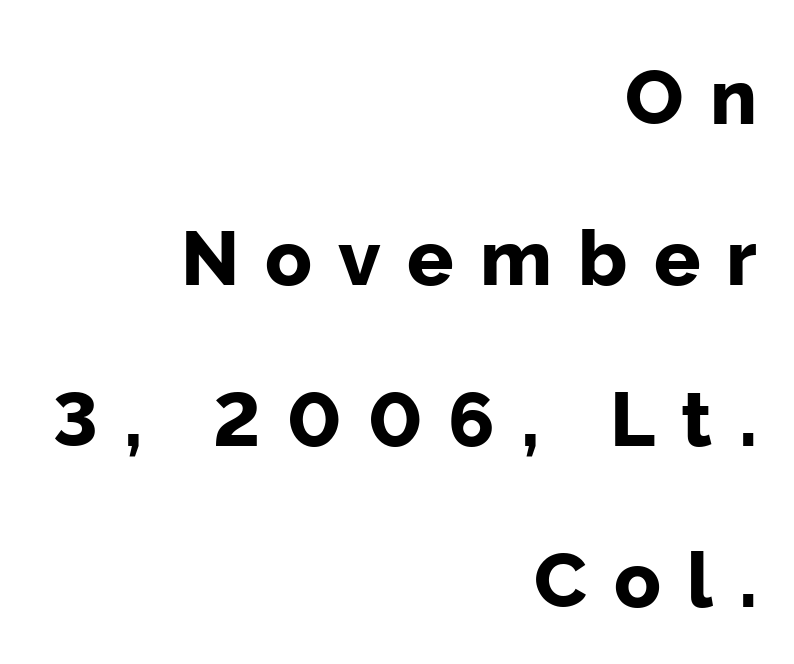
Q: Is the text bold? A: Yes.
Q: Is the text italic (slanted)? A: No, it is upright.
Q: Is the typeface a serif or a sans-serif typeface? A: Sans-serif.
Q: Is the text underlined? A: No.
Q: How is the paragraph aligned? A: Right-aligned.
Q: Is the spacing between letters normal or unusually wide? A: Unusually wide.
Q: Is the spacing between lines tight, normal or loose? A: Loose.
Q: Width (condensed, normal, or wide)? A: Normal.
Q: Stroke contrast? A: Low.
Q: x-height? A: Medium.
Q: Monospaced? A: No.
